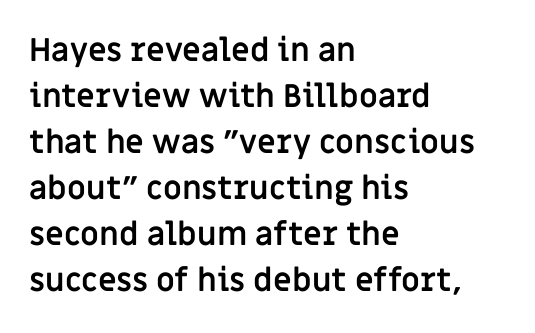
The image shows 32 px semibold sans-serif type, upright; set left-aligned, normal line spacing (1.44x), normal letter spacing, not underlined; low stroke contrast and a large x-height.
